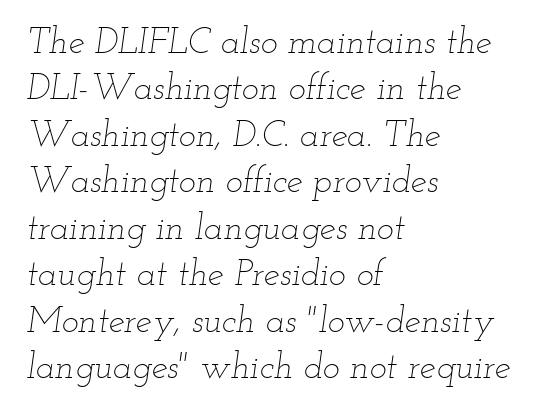
{"italic": "yes", "lean": "right", "slant_degrees": 12, "bold": "no", "weight": "thin", "width": "wide", "stroke_contrast": "low", "x_height": "small", "monospaced": "no", "underline": "no", "align": "left", "line_spacing": "normal", "line_spacing_ratio": 1.29, "letter_spacing": "normal", "letter_spacing_em": 0.0, "glyph_px": 36}
